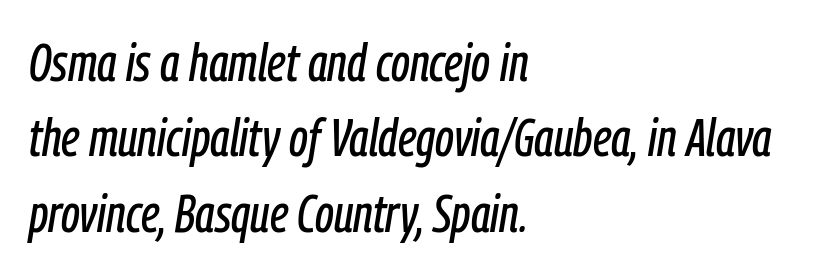
Casual observation: everything's shoved over to the left. The passage shown is typed in a proportional face where columns would drift. These lines keep a tight, regular rhythm from letter to letter. The strip under each line holds only bare page. Rendered with sloped, italic letterforms.
